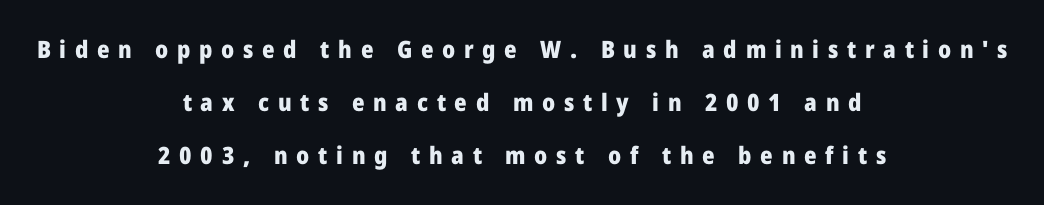
Q: Is the text bold? A: Yes.
Q: Is the text italic (slanted)? A: No, it is upright.
Q: Is the text underlined? A: No.
Q: How is the paragraph aligned? A: Centered.
Q: Is the spacing between letters normal or unusually wide? A: Unusually wide.
Q: Is the spacing between lines tight, normal or loose? A: Loose.
